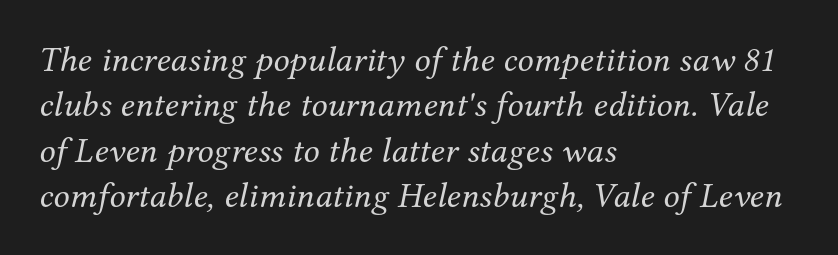
Q: Is the text bold? A: No.
Q: Is the text italic (slanted)? A: Yes, it leans right by about 12 degrees.
Q: Is the typeface a serif or a sans-serif typeface? A: Serif.
Q: Is the text underlined? A: No.
Q: How is the paragraph aligned? A: Left-aligned.
Q: Is the spacing between letters normal or unusually wide? A: Normal.
Q: Is the spacing between lines tight, normal or loose? A: Normal.
Q: Width (condensed, normal, or wide)? A: Normal.
Q: Stroke contrast? A: Medium.
Q: x-height? A: Medium.
Q: Monospaced? A: No.
